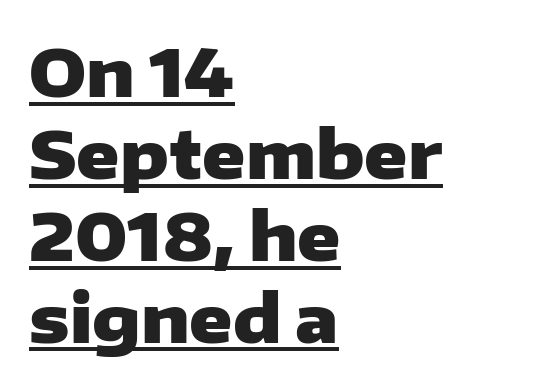
Q: Is the text bold? A: Yes.
Q: Is the text italic (slanted)? A: No, it is upright.
Q: Is the typeface a serif or a sans-serif typeface? A: Sans-serif.
Q: Is the text underlined? A: Yes.
Q: How is the paragraph aligned? A: Left-aligned.
Q: Is the spacing between letters normal or unusually wide? A: Normal.
Q: Width (condensed, normal, or wide)? A: Wide.
Q: Stroke contrast? A: Low.
Q: x-height? A: Medium.
Q: Monospaced? A: No.
